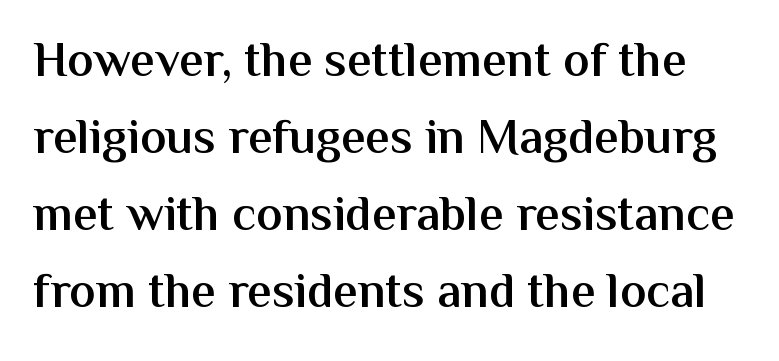
Q: Is the text bold? A: Semi-bold.
Q: Is the text italic (slanted)? A: No, it is upright.
Q: Is the typeface a serif or a sans-serif typeface? A: Sans-serif.
Q: Is the text underlined? A: No.
Q: Is the spacing between letters normal or unusually wide? A: Normal.
Q: Is the spacing between lines tight, normal or loose? A: Normal.
Q: Width (condensed, normal, or wide)? A: Normal.
Q: Stroke contrast? A: Medium.
Q: x-height? A: Medium.
Q: Monospaced? A: No.
